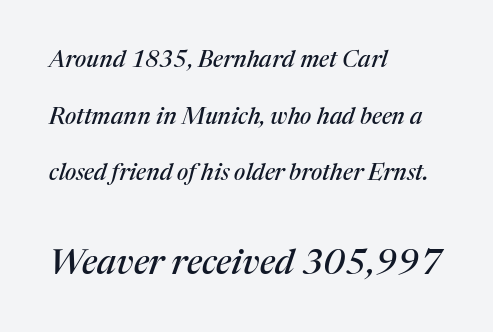
Letter spacing: default. Stroke terminals: seriffed. Just letters on the line, the space beneath them empty. Regarding leading, the lines here are spaced well apart. Whoever set this made the second block the dominant, larger element. Left-aligned paragraph, ragged on the right.
